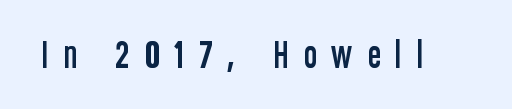
Nothing sits at the stroke ends, so this counts as sans-serif. Every character sits straight up, as roman type does. The rendering uses natural spacing where letterforms have individual widths. A typesetter would call this heavily tracked-out type.
